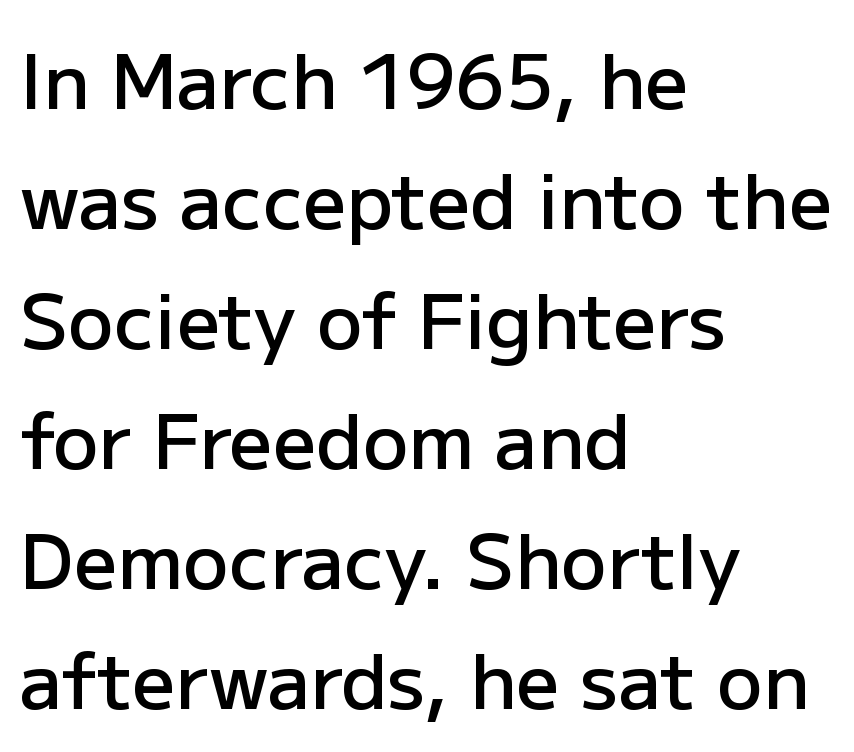
Q: Is the text bold? A: Semi-bold.
Q: Is the text italic (slanted)? A: No, it is upright.
Q: Is the typeface a serif or a sans-serif typeface? A: Sans-serif.
Q: Is the text underlined? A: No.
Q: How is the paragraph aligned? A: Left-aligned.
Q: Is the spacing between letters normal or unusually wide? A: Normal.
Q: Is the spacing between lines tight, normal or loose? A: Normal.
Q: Width (condensed, normal, or wide)? A: Normal.
Q: Stroke contrast? A: Low.
Q: x-height? A: Medium.
Q: Monospaced? A: No.
